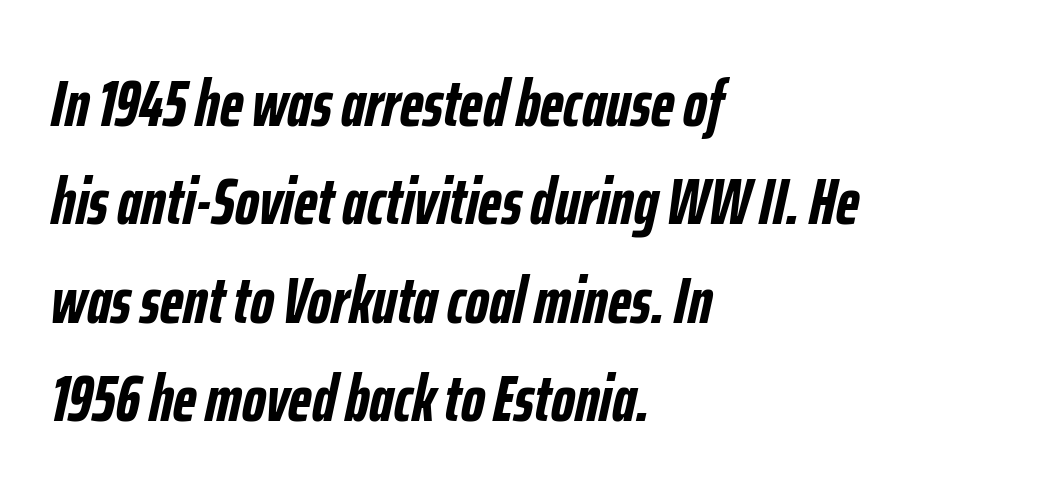
Characters follow at the spacing the type designer built in. A dark, heavy texture on the line: the type is bold. Is the block centered? No — it sits flush against the left margin. These lines are rendered in a variable-pitch font. Italic? Definitely — the glyphs are oblique.
